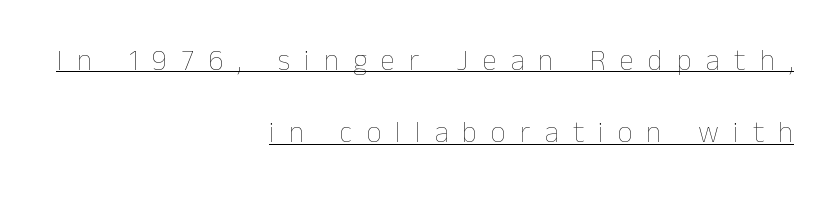
These lines have a slow, spaced-out rhythm from letter to letter. The rendering uses natural spacing where letterforms have individual widths. Posture: upright roman. All the whitespace from short lines collects on the left. Compared with a typical body face, this is equally light or lighter still.
